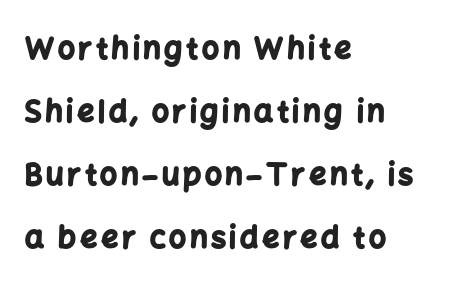
The space directly below the letters is spotless. Proportional: the letters do not fall into vertical columns. Pretty heavy lettering here — definitely bold. Interline gaps are noticeably wide in this sample. The font family rendered here belongs to the sans-serif group. The lettering stays uniformly vertical, giving the passage a roman look.
